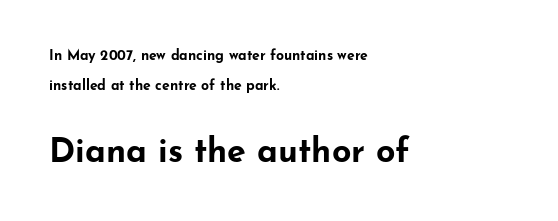
Q: Is the text bold? A: Yes.
Q: Is the text italic (slanted)? A: No, it is upright.
Q: Is the typeface a serif or a sans-serif typeface? A: Sans-serif.
Q: Is the text underlined? A: No.
Q: How is the paragraph aligned? A: Left-aligned.
Q: Is the spacing between letters normal or unusually wide? A: Normal.
Q: Is the spacing between lines tight, normal or loose? A: Loose.
Q: Which block of text is set in a larger size, the first (top) or the second (bottom)? A: The second (bottom) one.
Q: Width (condensed, normal, or wide)? A: Wide.
Q: Stroke contrast? A: Low.
Q: x-height? A: Small.
Q: Monospaced? A: No.
